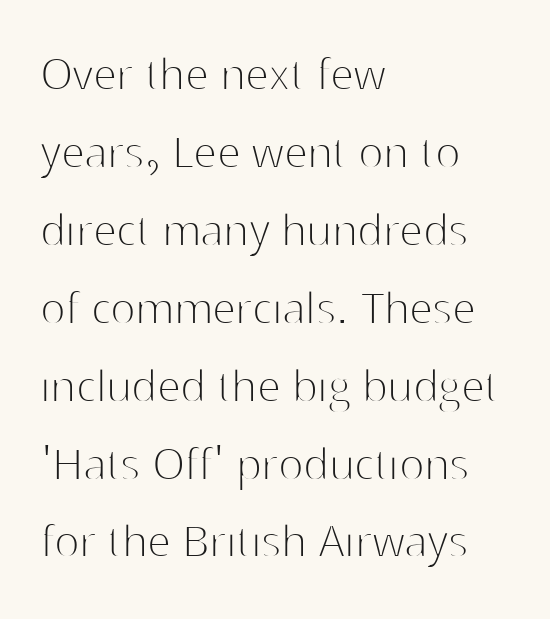
The image shows 53 px thin sans-serif type, upright; set left-aligned, normal line spacing (1.47x), normal letter spacing, not underlined; high stroke contrast and a medium x-height.
